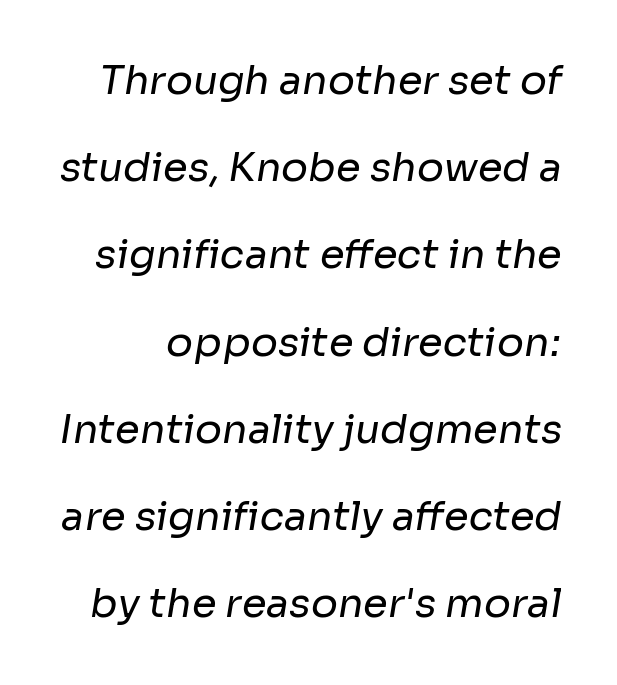
{"serif": "no", "bold": "no", "weight": "regular", "width": "normal", "stroke_contrast": "low", "x_height": "medium", "monospaced": "no", "underline": "no", "line_spacing": "loose", "line_spacing_ratio": 2.18, "letter_spacing": "normal", "letter_spacing_em": 0.0, "glyph_px": 40}
